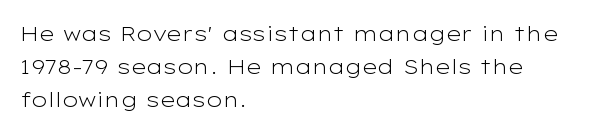
The image shows 21 px text type, upright; set left-aligned, normal line spacing (1.56x), normal letter spacing, not underlined.
